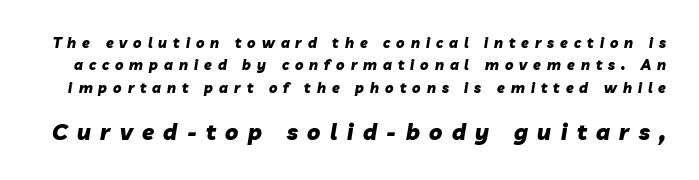
On the weight axis this lands at bold, roughly 700. Evenly set lines give the paragraph a standard silhouette. The specimen reads as italic at a glance. Between one letter and the next there's a generous, obvious gap.
